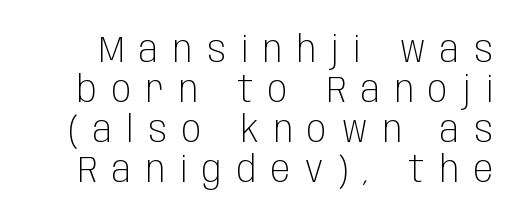
Q: Is the text bold? A: No.
Q: Is the text italic (slanted)? A: No, it is upright.
Q: Is the typeface a serif or a sans-serif typeface? A: Sans-serif.
Q: Is the text underlined? A: No.
Q: Is the spacing between letters normal or unusually wide? A: Unusually wide.
Q: Is the spacing between lines tight, normal or loose? A: Tight.
Q: Width (condensed, normal, or wide)? A: Condensed.
Q: Stroke contrast? A: Low.
Q: x-height? A: Large.
Q: Monospaced? A: No.
